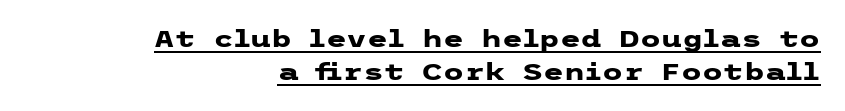
The typesetting leans heavy: a genuine bold. This is underlined copy, the kind a proofreader might mark for attention. Nobody touched the tracking dial on this one. A typesetter would mark this as roman, not italic. The lines are quadded right. Notice how descenders clear the ascenders below comfortably — that's standard leading.
